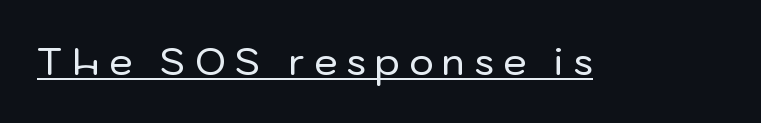
{"serif": "no", "italic": "no", "width": "normal", "stroke_contrast": "low", "x_height": "medium", "monospaced": "no", "underline": "yes", "letter_spacing": "wide", "letter_spacing_em": 0.25, "glyph_px": 37}
